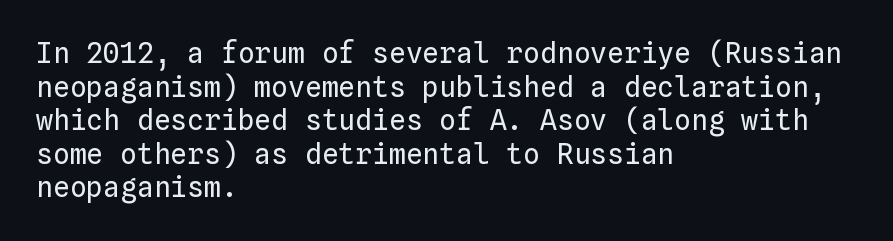
The image shows 28 px regular-weight type, upright, monospaced; set left-aligned, line spacing 1.2x, normal letter spacing, not underlined; low stroke contrast and a medium x-height.
